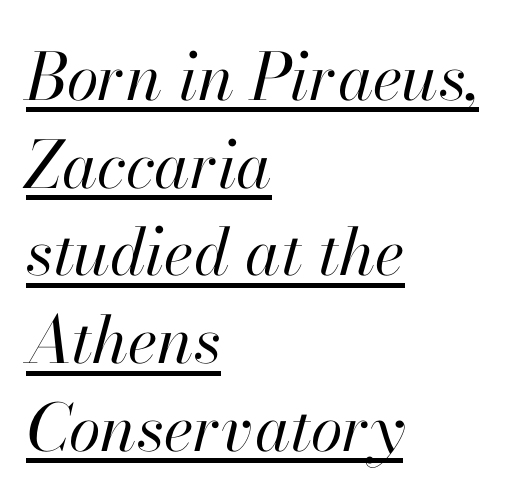
{"italic": "yes", "lean": "right", "slant_degrees": 13, "bold": "no", "weight": "regular", "width": "normal", "stroke_contrast": "high", "x_height": "small", "monospaced": "no", "underline": "yes", "align": "left", "line_spacing": "normal", "line_spacing_ratio": 1.35, "letter_spacing": "normal", "letter_spacing_em": 0.0, "glyph_px": 65}
